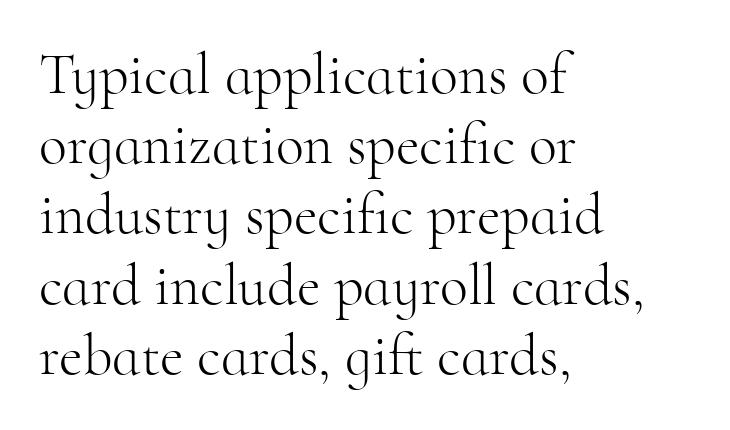
The image shows 58 px light serif type, upright; set left-aligned, line spacing 1.21x, normal letter spacing, not underlined; high stroke contrast and a small x-height.
